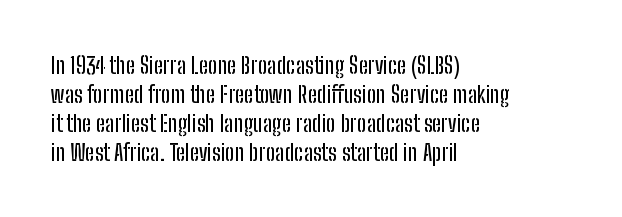
The image shows 23 px text type, upright; set left-aligned, normal line spacing (1.26x), normal letter spacing, not underlined.
